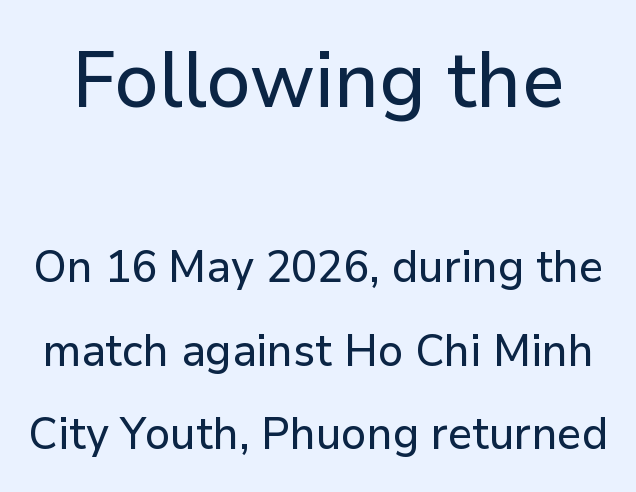
{"serif": "no", "italic": "no", "width": "normal", "stroke_contrast": "low", "x_height": "medium", "monospaced": "no", "underline": "no", "line_spacing_ratio": 1.85, "letter_spacing": "normal", "letter_spacing_em": 0.0, "larger_block": "first", "size_ratio": 1.76, "glyph_px": 79}
